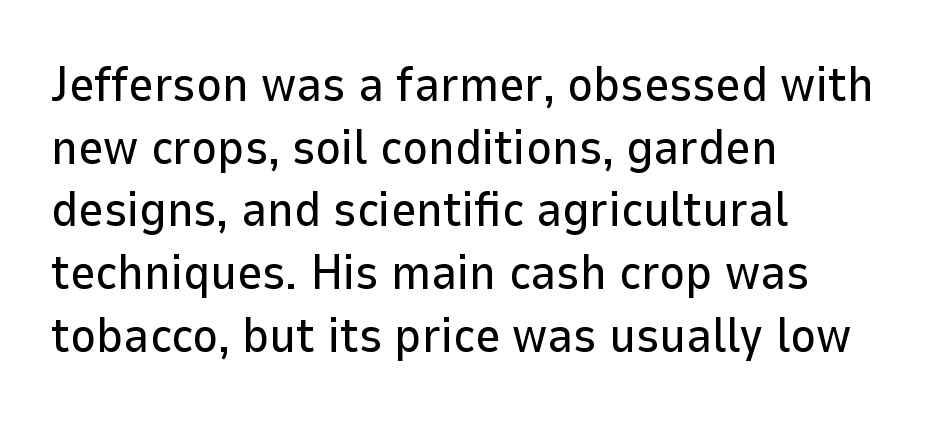
The image shows 49 px sans-serif type, upright; set left-aligned, normal line spacing (1.28x), normal letter spacing, not underlined; low stroke contrast and a medium x-height.
